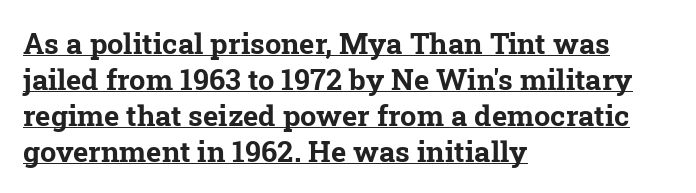
Q: Is the text bold? A: Yes.
Q: Is the typeface a serif or a sans-serif typeface? A: Serif.
Q: Is the text underlined? A: Yes.
Q: How is the paragraph aligned? A: Left-aligned.
Q: Is the spacing between letters normal or unusually wide? A: Normal.
Q: Width (condensed, normal, or wide)? A: Normal.
Q: Stroke contrast? A: Low.
Q: x-height? A: Medium.
Q: Monospaced? A: No.
